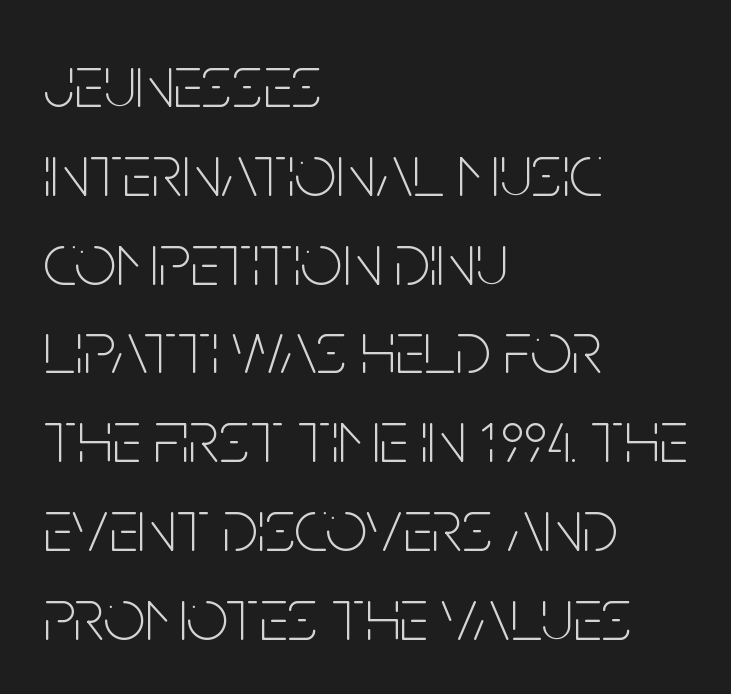
{"serif": "no", "italic": "no", "bold": "no", "weight": "thin", "width": "condensed", "stroke_contrast": "low", "x_height": "large", "monospaced": "no", "underline": "no", "align": "left", "line_spacing_ratio": 1.2, "letter_spacing": "normal", "letter_spacing_em": 0.0, "glyph_px": 74}
